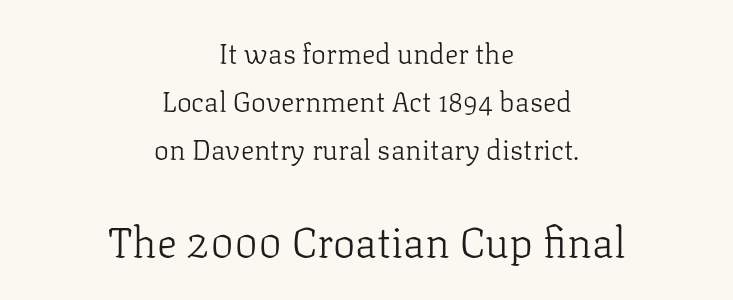
You get the small type first, then a jump to larger type. This sample has the flowing, uneven cadence of proportional lettering. Examine the stroke ends and you'll spot serifs. What stands out about the letter spacing? Nothing — it is the standard amount. The font is comparable to plain body text, perhaps lighter. Just letters on the line, the space beneath them empty.
